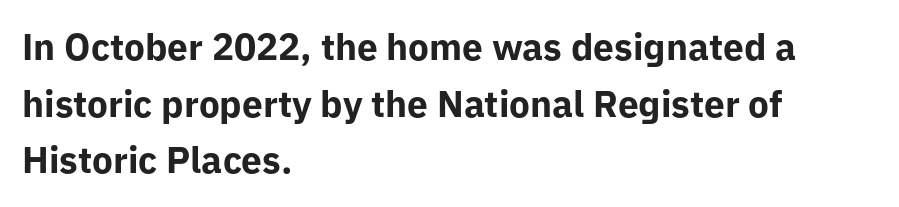
The image shows 37 px bold sans-serif type, upright; set left-aligned, normal line spacing (1.53x), normal letter spacing, not underlined; low stroke contrast and a medium x-height.
